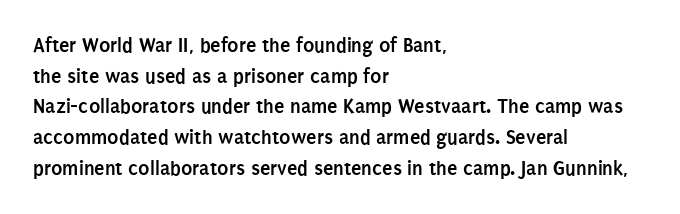
Q: Is the text bold? A: Yes.
Q: Is the text italic (slanted)? A: No, it is upright.
Q: Is the text underlined? A: No.
Q: How is the paragraph aligned? A: Left-aligned.
Q: Is the spacing between letters normal or unusually wide? A: Normal.
Q: Is the spacing between lines tight, normal or loose? A: Normal.
